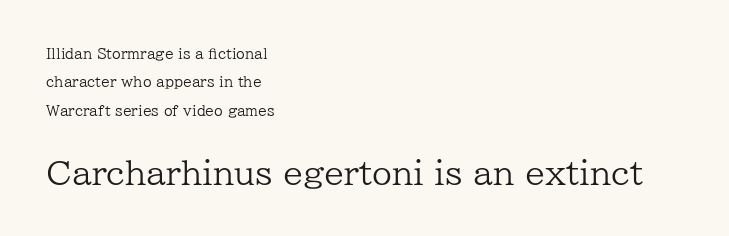
The image shows 32 px regular-weight serif type, upright; set left-aligned, loose line spacing (2.02x), normal letter spacing, not underlined; the second (bottom) block is 2.29x larger; low stroke contrast and a medium x-height.
